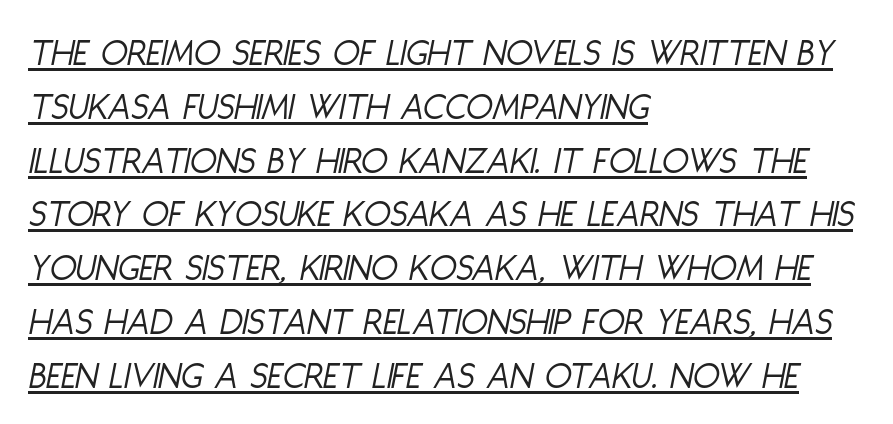
Q: Is the text bold? A: No.
Q: Is the text italic (slanted)? A: Yes, it leans right by about 11 degrees.
Q: Is the text underlined? A: Yes.
Q: How is the paragraph aligned? A: Left-aligned.
Q: Is the spacing between letters normal or unusually wide? A: Normal.
Q: Is the spacing between lines tight, normal or loose? A: Normal.
Q: Width (condensed, normal, or wide)? A: Condensed.
Q: Stroke contrast? A: Low.
Q: x-height? A: Large.
Q: Monospaced? A: No.
